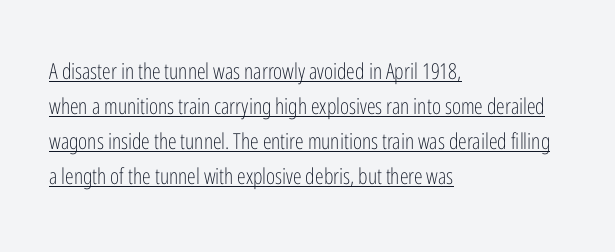
The image shows 22 px text type, upright; set left-aligned, normal line spacing (1.59x), normal letter spacing, underlined.
